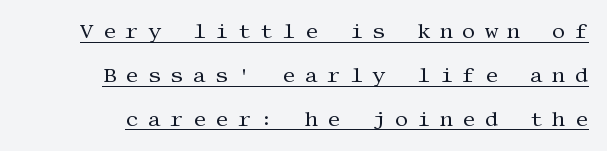
{"italic": "no", "bold": "no", "underline": "yes", "line_spacing": "loose", "line_spacing_ratio": 2.09, "letter_spacing": "wide", "letter_spacing_em": 0.43, "glyph_px": 21}
